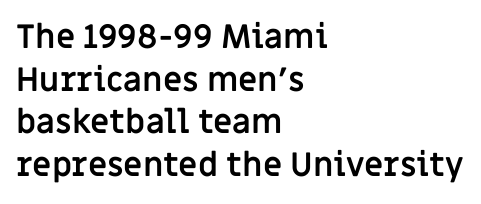
Q: Is the text bold? A: Yes.
Q: Is the text italic (slanted)? A: No, it is upright.
Q: Is the typeface a serif or a sans-serif typeface? A: Sans-serif.
Q: Is the text underlined? A: No.
Q: How is the paragraph aligned? A: Left-aligned.
Q: Is the spacing between letters normal or unusually wide? A: Normal.
Q: Is the spacing between lines tight, normal or loose? A: Normal.
Q: Width (condensed, normal, or wide)? A: Normal.
Q: Stroke contrast? A: Low.
Q: x-height? A: Large.
Q: Monospaced? A: No.
